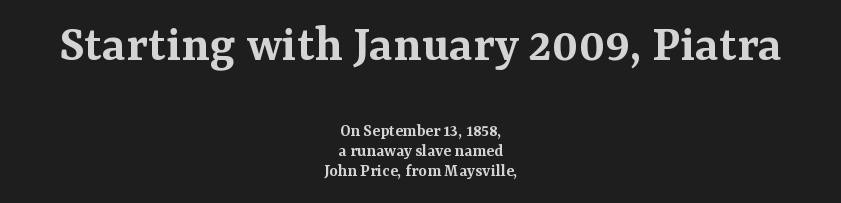
This sample has the flowing, uneven cadence of proportional lettering. Little horizontal feet cap the strokes, marking this as serif type. Quick note: underline off. Compared with an ordinary text face, these strokes are moderately heavier — a semibold.
